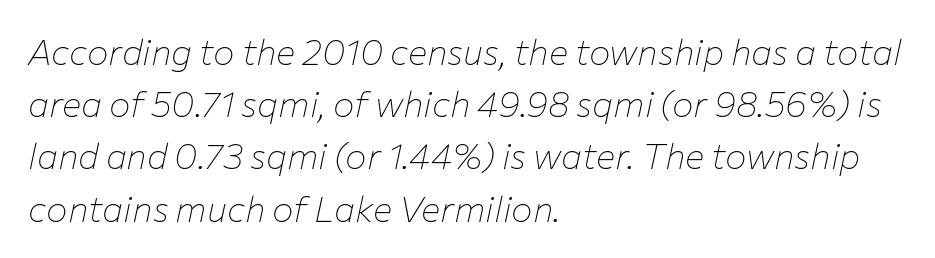
Q: Is the text bold? A: No.
Q: Is the text italic (slanted)? A: Yes, it leans right by about 12 degrees.
Q: Is the text underlined? A: No.
Q: How is the paragraph aligned? A: Left-aligned.
Q: Is the spacing between letters normal or unusually wide? A: Normal.
Q: Is the spacing between lines tight, normal or loose? A: Normal.
Q: Width (condensed, normal, or wide)? A: Normal.
Q: Stroke contrast? A: Low.
Q: x-height? A: Medium.
Q: Monospaced? A: No.
